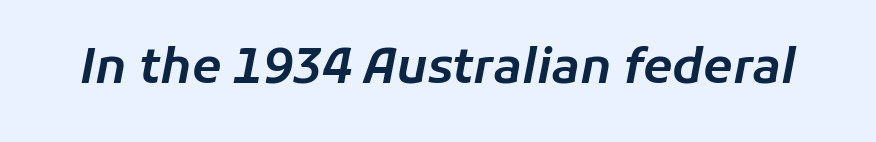
Q: Is the text italic (slanted)? A: Yes, it leans right by about 11 degrees.
Q: Is the text underlined? A: No.
Q: Is the spacing between letters normal or unusually wide? A: Normal.
Q: Width (condensed, normal, or wide)? A: Normal.
Q: Stroke contrast? A: Low.
Q: x-height? A: Medium.
Q: Monospaced? A: No.
